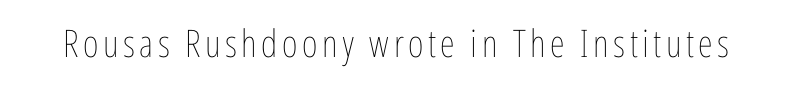
The image shows 38 px thin, condensed type, upright; set not underlined; low stroke contrast and a medium x-height.
